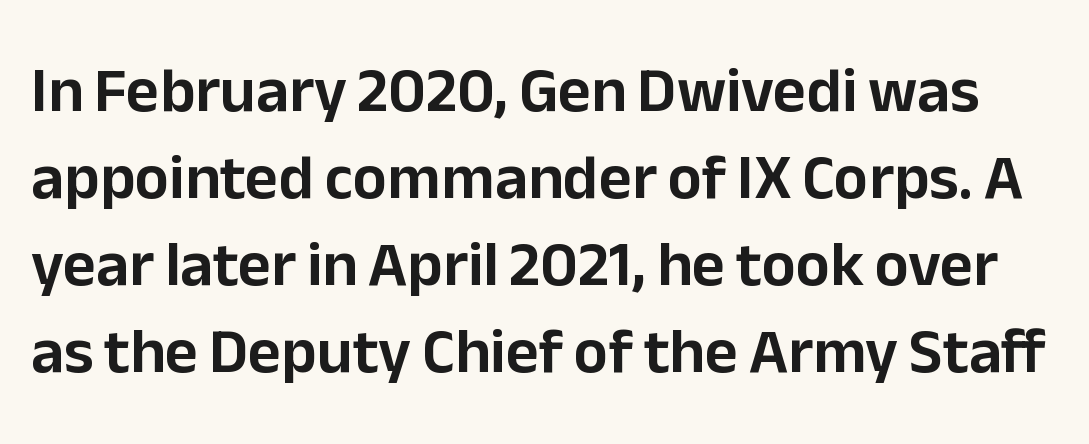
{"serif": "no", "italic": "no", "width": "normal", "stroke_contrast": "low", "x_height": "medium", "monospaced": "no", "underline": "no", "line_spacing": "normal", "line_spacing_ratio": 1.36, "letter_spacing": "normal", "letter_spacing_em": 0.0, "glyph_px": 64}
